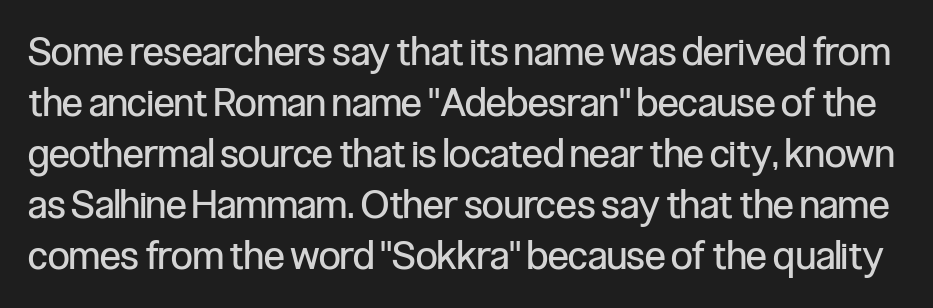
The image shows 39 px regular-weight, condensed sans-serif type, upright; set normal line spacing (1.31x), normal letter spacing, not underlined; low stroke contrast and a medium x-height.
